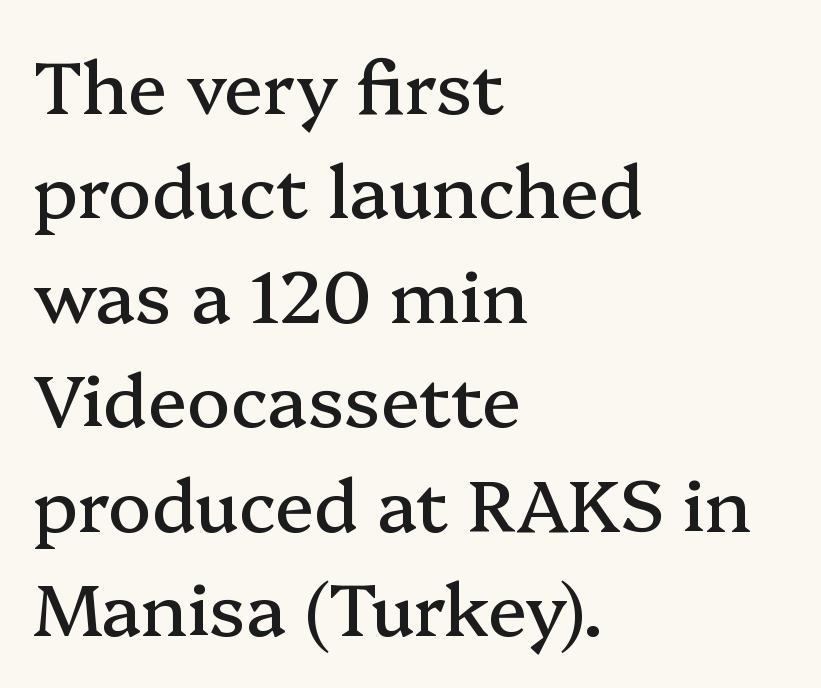
{"serif": "yes", "italic": "no", "width": "normal", "stroke_contrast": "medium", "x_height": "medium", "monospaced": "no", "underline": "no", "align": "left", "line_spacing": "normal", "line_spacing_ratio": 1.45, "letter_spacing": "normal", "letter_spacing_em": 0.0, "glyph_px": 72}
